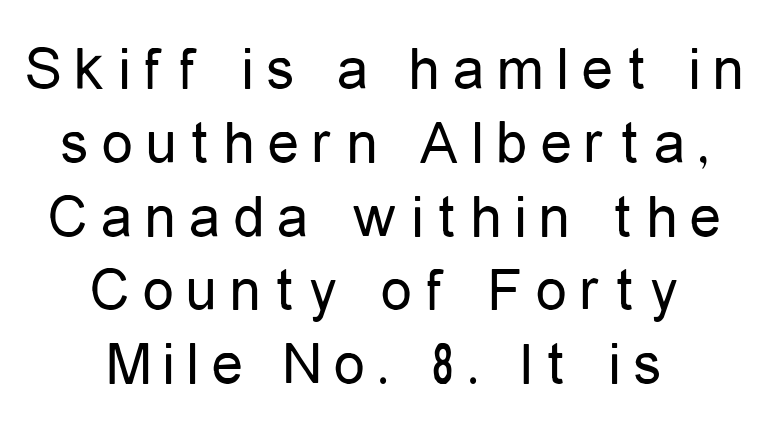
The image shows 62 px regular-weight, condensed sans-serif type, upright; set centered, line spacing 1.19x, unusually wide letter spacing (+0.22 em), not underlined; low stroke contrast and a medium x-height.
